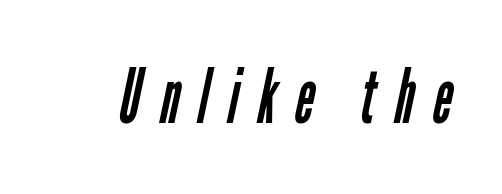
Regarding serifs, this sample does without them. The space beneath each line is pristine and unruled. Inter-character spacing is expanded well beyond the font's built-in metrics. Each letter keeps its own natural width here, so spacing adapts to shape. Weight: not bold — regular or lighter.
